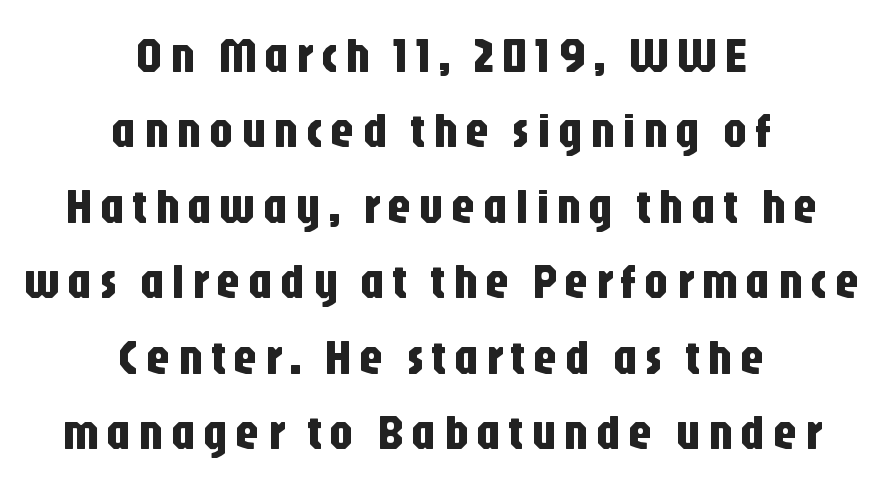
The designer left line spacing at the default. Caption: multi-line text, centered on the measure. The specimen omits any rule beneath the text block's lines. Posture: vertical. A typesetter would label this face a sans. The letters advance in unequal steps, a hallmark of proportional type.
